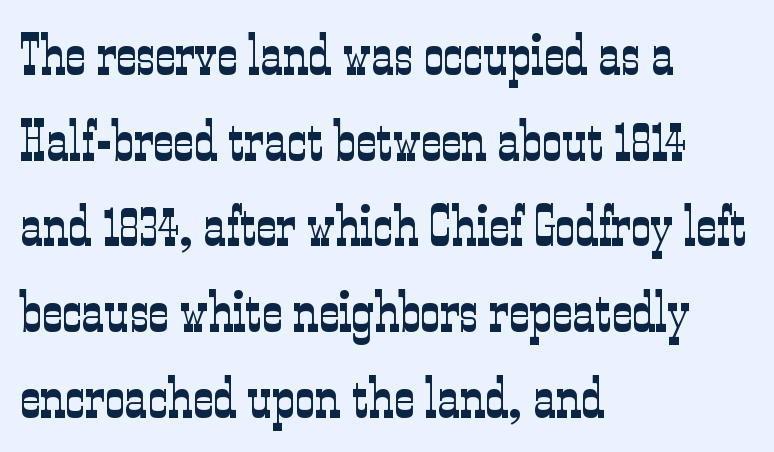
{"serif": "yes", "italic": "no", "bold": "no", "weight": "light", "width": "condensed", "stroke_contrast": "low", "x_height": "medium", "monospaced": "no", "underline": "no", "align": "left", "line_spacing": "normal", "line_spacing_ratio": 1.53, "letter_spacing": "normal", "letter_spacing_em": 0.0, "glyph_px": 56}
